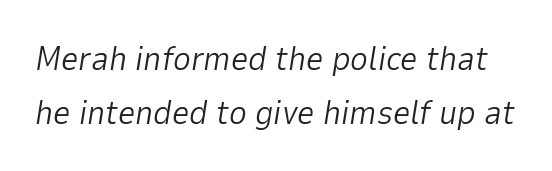
{"italic": "yes", "lean": "right", "slant_degrees": 9, "bold": "no", "weight": "light", "width": "normal", "stroke_contrast": "low", "x_height": "medium", "monospaced": "no", "underline": "no", "line_spacing": "normal", "line_spacing_ratio": 1.58, "letter_spacing": "normal", "letter_spacing_em": 0.0, "glyph_px": 34}
